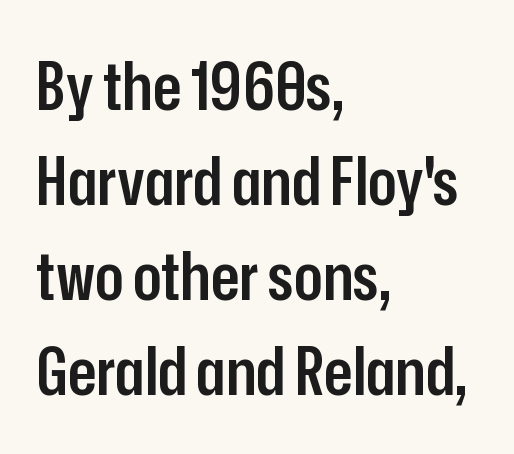
Nobody drew a line under any word here. A bit beefed up — I'd call it semibold rather than bold. Is the block centered? No — it sits flush against the left margin. These lines are rendered in a variable-pitch font. It's the straight-up-and-down kind of type.
